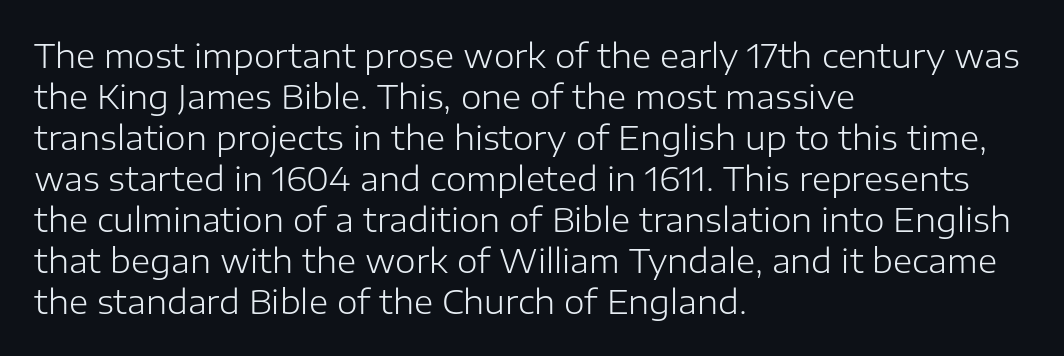
Visually the block forms a straight wall on the left and a jagged coastline on the right. Varying glyph widths throughout — classic text-font behaviour. If you drew a line through each stem, it would be perfectly vertical. These lines keep a tight, regular rhythm from letter to letter.
